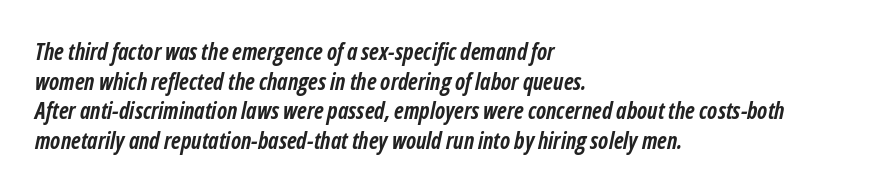
The image shows 23 px bold type, italic (leaning right); set left-aligned, normal line spacing (1.29x), normal letter spacing, not underlined.
